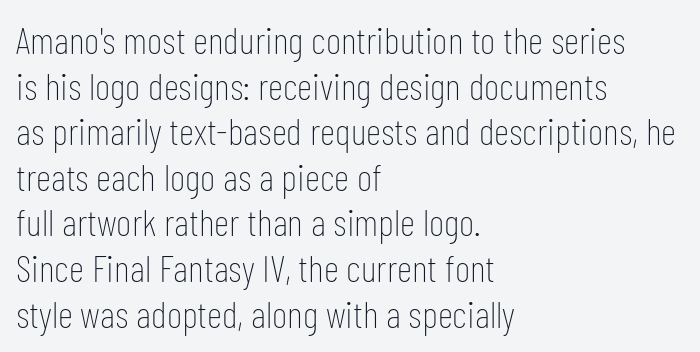
Q: Is the text bold? A: No.
Q: Is the text italic (slanted)? A: No, it is upright.
Q: Is the typeface a serif or a sans-serif typeface? A: Sans-serif.
Q: Is the text underlined? A: No.
Q: How is the paragraph aligned? A: Left-aligned.
Q: Is the spacing between letters normal or unusually wide? A: Normal.
Q: Width (condensed, normal, or wide)? A: Condensed.
Q: Stroke contrast? A: Low.
Q: x-height? A: Medium.
Q: Monospaced? A: No.
